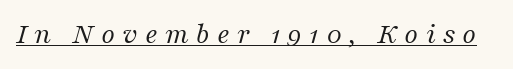
The image shows 30 px regular-weight serif type, italic (leaning right); set unusually wide letter spacing (+0.23 em), underlined; medium stroke contrast and a medium x-height.
